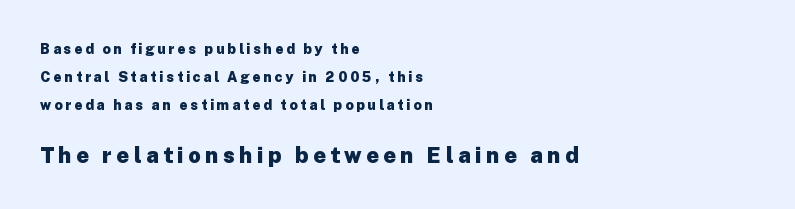
{"italic": "no", "bold": "yes", "underline": "no", "align": "left", "line_spacing": "loose", "line_spacing_ratio": 2.01, "letter_spacing": "wide", "letter_spacing_em": 0.2, "larger_block": "second", "size_ratio": 1.57, "glyph_px": 22}
